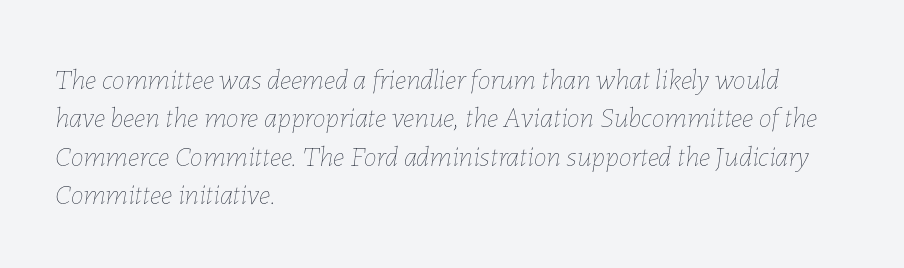
{"italic": "yes", "lean": "right", "slant_degrees": 7, "bold": "no", "weight": "thin", "width": "normal", "stroke_contrast": "low", "x_height": "medium", "monospaced": "no", "underline": "no", "align": "left", "line_spacing": "normal", "line_spacing_ratio": 1.32, "letter_spacing": "normal", "letter_spacing_em": 0.0, "glyph_px": 29}
